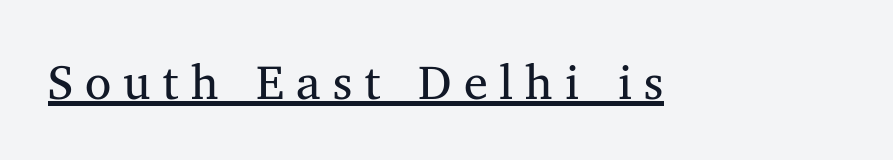
The image shows 48 px regular-weight serif type, upright; set unusually wide letter spacing (+0.25 em), underlined; medium stroke contrast and a medium x-height.
